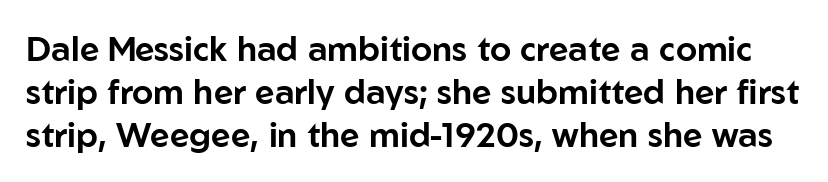
{"serif": "no", "italic": "no", "width": "normal", "stroke_contrast": "low", "x_height": "medium", "monospaced": "no", "underline": "no", "line_spacing": "normal", "line_spacing_ratio": 1.27, "letter_spacing": "normal", "letter_spacing_em": 0.0, "glyph_px": 34}
